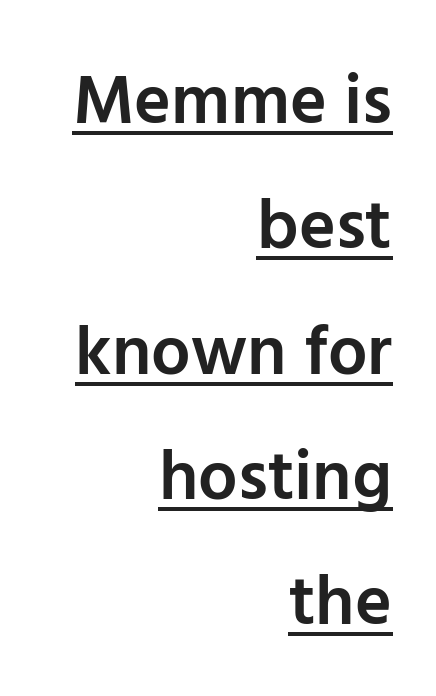
Here the designer chose a conventional face with non-uniform glyph widths. The typography opts for an upright posture over an oblique one. The font is running at a semibold setting, under full bold. Underline: present. Compared with typical body copy, the letter spacing here is the same. Compared with a flush-left layout, this one pins lines to the opposite, right side.
